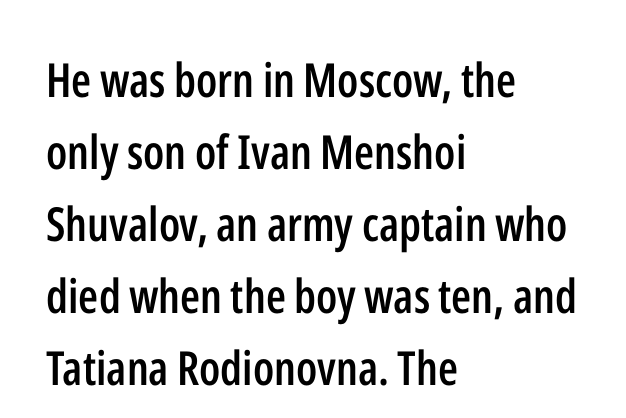
Think of a printed novel: that variable character pitch is what you see here. The face used here is rendered with its standard letterfit. Words float on clear page, feet unadorned. Interline gaps are of average width in this sample. Rendered with straight, roman letterforms.
